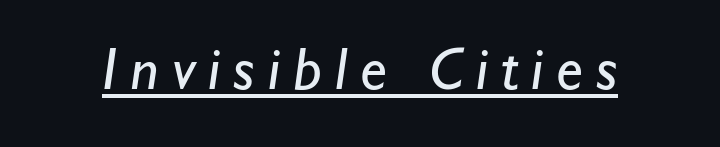
Q: Is the text bold? A: No.
Q: Is the typeface a serif or a sans-serif typeface? A: Sans-serif.
Q: Is the text underlined? A: Yes.
Q: Is the spacing between letters normal or unusually wide? A: Unusually wide.
Q: Width (condensed, normal, or wide)? A: Normal.
Q: Stroke contrast? A: Low.
Q: x-height? A: Small.
Q: Monospaced? A: No.
